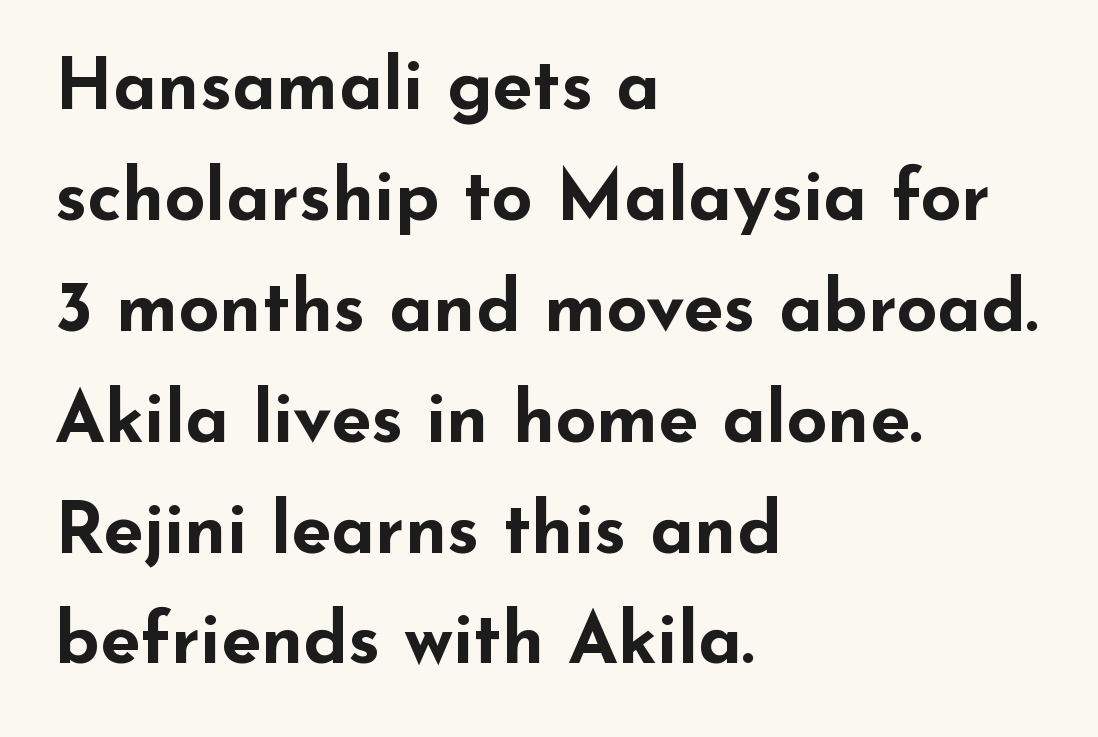
Q: Is the text bold? A: Yes.
Q: Is the text italic (slanted)? A: No, it is upright.
Q: Is the typeface a serif or a sans-serif typeface? A: Sans-serif.
Q: Is the text underlined? A: No.
Q: How is the paragraph aligned? A: Left-aligned.
Q: Is the spacing between letters normal or unusually wide? A: Normal.
Q: Is the spacing between lines tight, normal or loose? A: Normal.
Q: Width (condensed, normal, or wide)? A: Wide.
Q: Stroke contrast? A: Low.
Q: x-height? A: Small.
Q: Monospaced? A: No.
